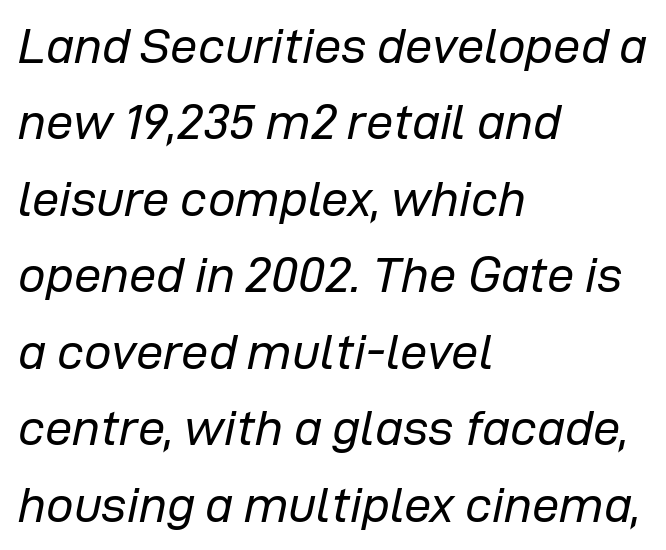
Q: Is the text bold? A: No.
Q: Is the text italic (slanted)? A: Yes, it leans right by about 12 degrees.
Q: Is the text underlined? A: No.
Q: How is the paragraph aligned? A: Left-aligned.
Q: Is the spacing between letters normal or unusually wide? A: Normal.
Q: Is the spacing between lines tight, normal or loose? A: Normal.
Q: Width (condensed, normal, or wide)? A: Normal.
Q: Stroke contrast? A: Low.
Q: x-height? A: Medium.
Q: Monospaced? A: No.
